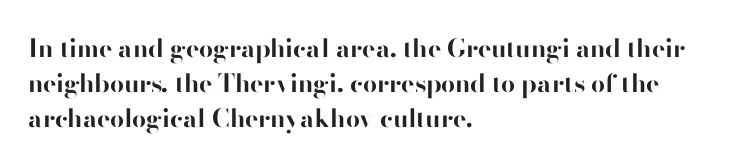
Here the glyphs are tracked normally, forming tight word shapes. Posture: upright roman. Plain, unruled lines of type. Leading matches the norm, producing a regular column.
